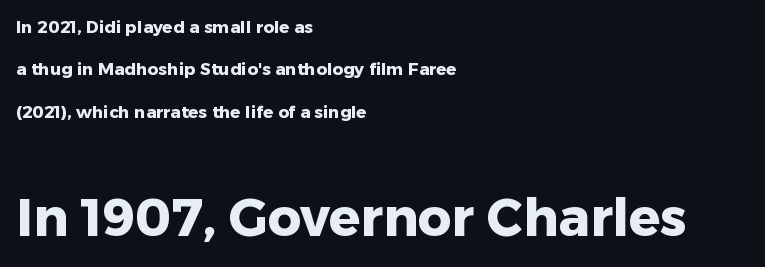
You could not count columns in this text — the font is proportionally spaced. Beneath every word, the page is bare. Nope, not italic — everything's standing straight. Compared with an ordinary text face, these strokes are far heavier — a full bold.
